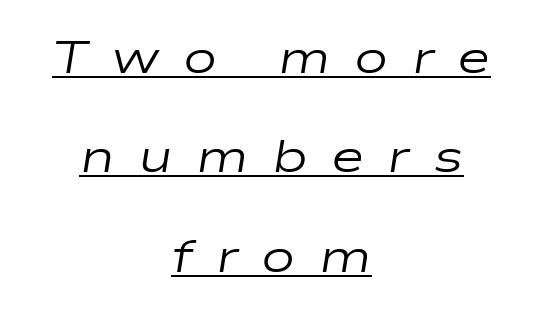
It's the slanting kind of type. The weight would be labelled regular, book, light, or lighter still. Beneath each row of characters lies a ruled line. Reading down the block, each line starts at a different indent, mirrored at its end. The rendering uses natural spacing where letterforms have individual widths. A great deal of white space separates one row of letters from the next.
